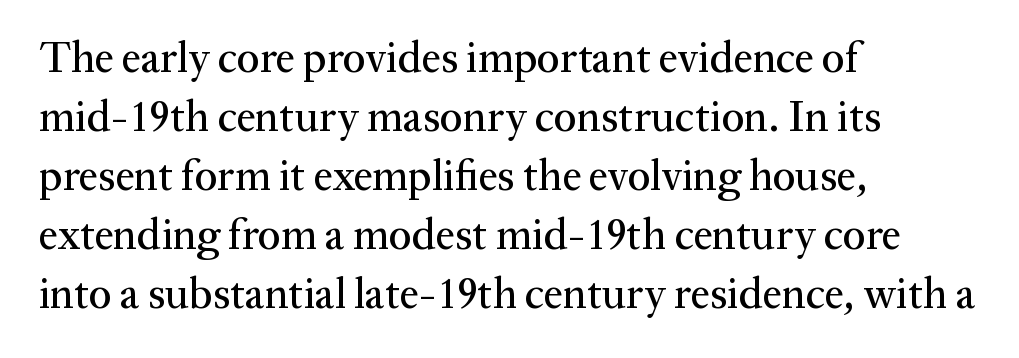
{"serif": "yes", "italic": "no", "width": "normal", "stroke_contrast": "medium", "x_height": "medium", "monospaced": "no", "underline": "no", "align": "left", "line_spacing": "normal", "line_spacing_ratio": 1.37, "letter_spacing": "normal", "letter_spacing_em": 0.0, "glyph_px": 43}
